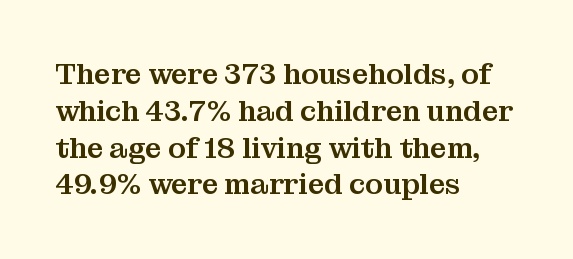
This rendering features lettering with no underline. The gaps between neighbouring characters are ordinary and unremarkable. Varying glyph widths throughout — classic text-font behaviour. To sum up the face: it has serifs. Line starts are locked; line ends wander. Vertical spacing — default.
